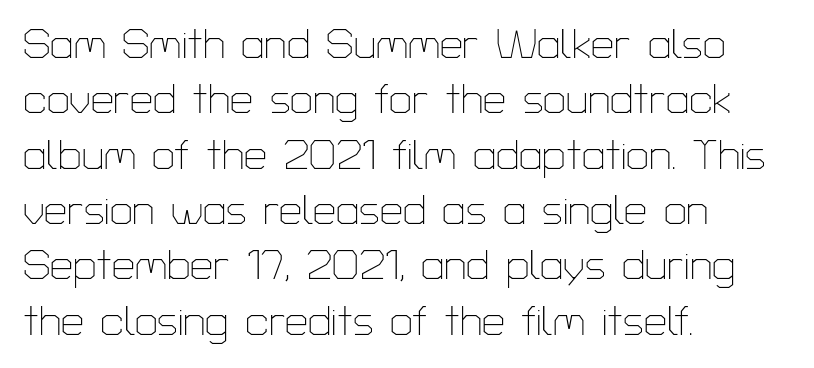
The image shows 41 px thin sans-serif type, upright; set left-aligned, normal line spacing (1.35x), normal letter spacing, not underlined; low stroke contrast and a medium x-height.
